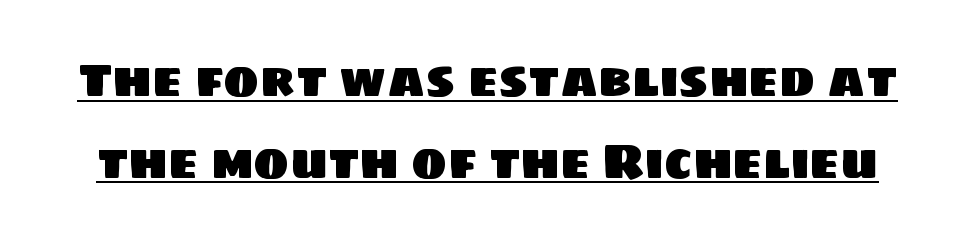
Successive baselines arrive at the customary interval. Character widths vary here, with narrow letters taking less room than wide ones. Serif or sans? Sans — the stroke terminals are bare. Quick note: underline on. Default kerning and tracking; the words read as compact shapes.
